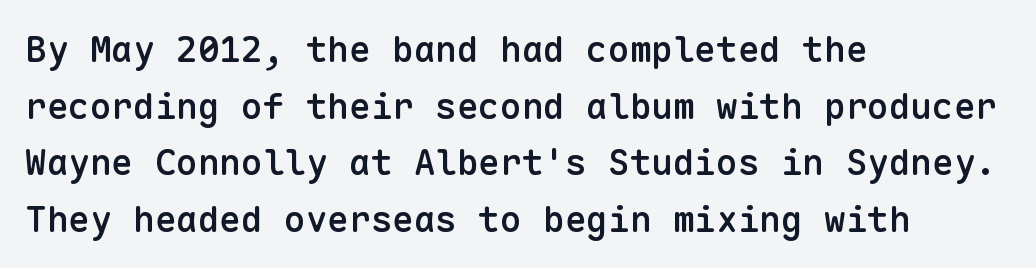
The image shows 36 px semibold sans-serif type, upright, monospaced; set left-aligned, normal line spacing (1.57x), normal letter spacing, not underlined; low stroke contrast and a medium x-height.
